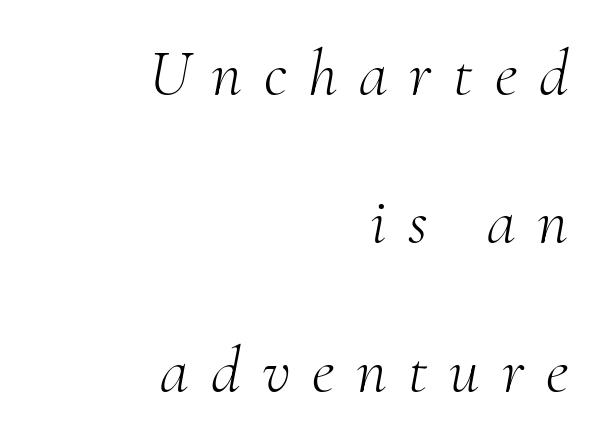
The image shows 66 px light serif type, italic (leaning right); set right-aligned, loose line spacing (2.25x), unusually wide letter spacing (+0.33 em), not underlined; medium stroke contrast and a small x-height.
